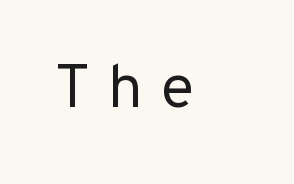
{"serif": "no", "italic": "no", "bold": "no", "weight": "regular", "width": "normal", "stroke_contrast": "low", "x_height": "medium", "monospaced": "yes", "underline": "no", "letter_spacing": "wide", "letter_spacing_em": 0.26, "glyph_px": 60}
